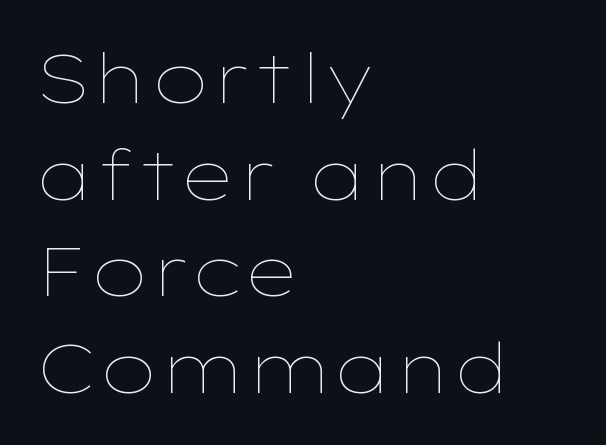
Q: Is the text bold? A: No.
Q: Is the text italic (slanted)? A: No, it is upright.
Q: Is the text underlined? A: No.
Q: How is the paragraph aligned? A: Left-aligned.
Q: Is the spacing between letters normal or unusually wide? A: Normal.
Q: Is the spacing between lines tight, normal or loose? A: Normal.
Q: Width (condensed, normal, or wide)? A: Wide.
Q: Stroke contrast? A: Low.
Q: x-height? A: Medium.
Q: Monospaced? A: No.
